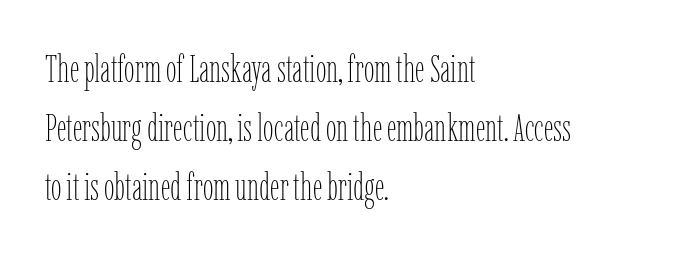
{"italic": "no", "bold": "no", "weight": "thin", "width": "condensed", "stroke_contrast": "low", "x_height": "medium", "monospaced": "no", "underline": "no", "align": "left", "line_spacing": "normal", "line_spacing_ratio": 1.55, "letter_spacing": "normal", "letter_spacing_em": 0.0, "glyph_px": 38}
